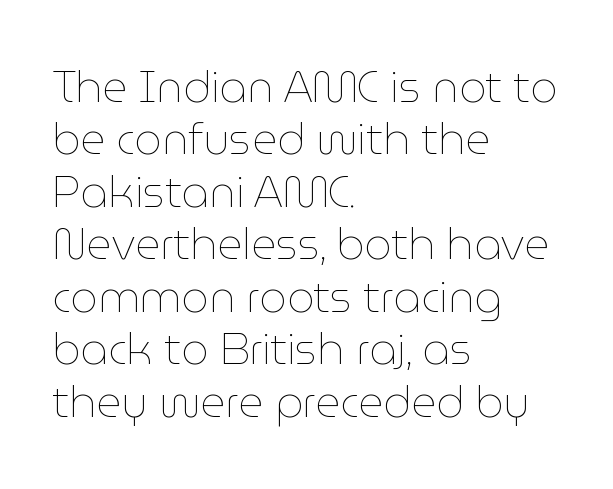
Italic? Not at all — the glyphs are vertical. Caption: face not bold, strokes unweighted. Is this a fixed-width face? No — the glyphs have proportional, varying widths. Descenders hang freely into open space. The paragraph shown leans on its left margin. Tracking here is standard; glyphs follow each other at the usual distance.
